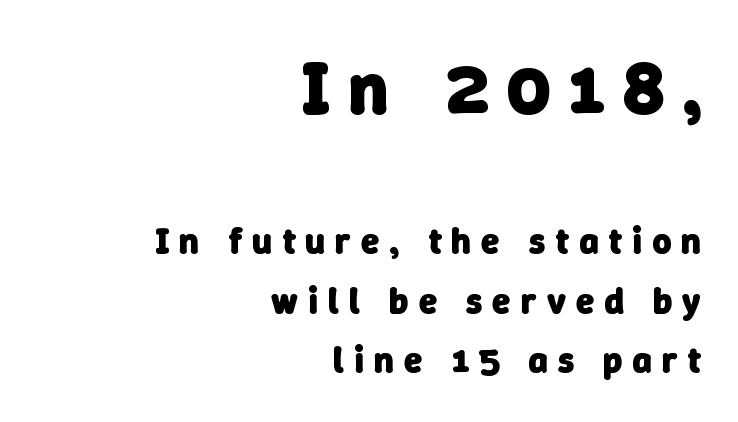
The image shows 74 px heavy sans-serif type; set right-aligned, normal line spacing (1.61x), unusually wide letter spacing (+0.27 em), not underlined; the first (top) block is 2.0x larger; low stroke contrast and a medium x-height.
